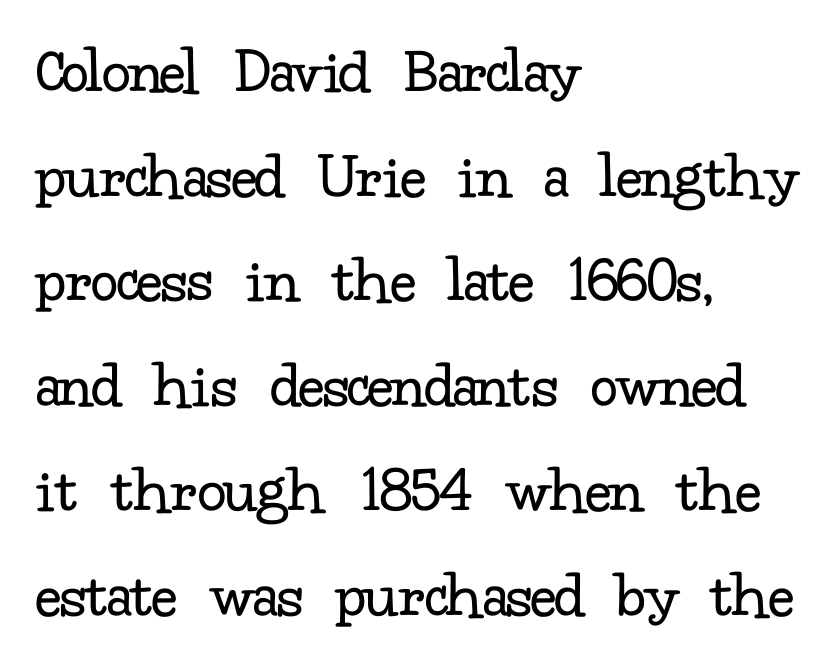
{"serif": "yes", "italic": "no", "bold": "no", "weight": "regular", "width": "normal", "stroke_contrast": "low", "x_height": "small", "monospaced": "no", "underline": "no", "align": "left", "line_spacing": "normal", "line_spacing_ratio": 1.54, "letter_spacing": "normal", "letter_spacing_em": 0.0, "glyph_px": 68}
